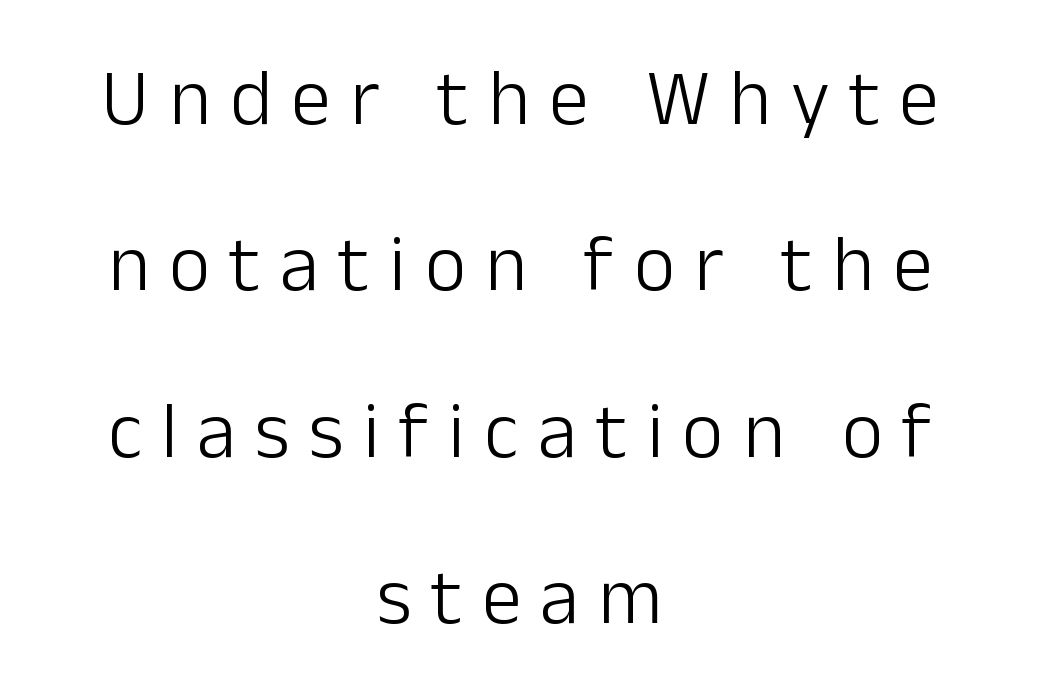
Q: Is the text bold? A: No.
Q: Is the text italic (slanted)? A: No, it is upright.
Q: Is the typeface a serif or a sans-serif typeface? A: Sans-serif.
Q: Is the text underlined? A: No.
Q: How is the paragraph aligned? A: Centered.
Q: Is the spacing between letters normal or unusually wide? A: Unusually wide.
Q: Is the spacing between lines tight, normal or loose? A: Loose.
Q: Width (condensed, normal, or wide)? A: Normal.
Q: Stroke contrast? A: Low.
Q: x-height? A: Medium.
Q: Monospaced? A: No.
